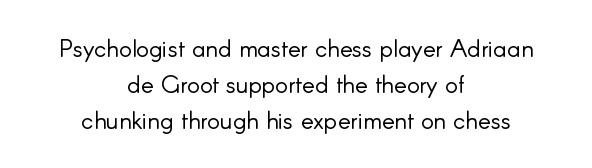
The vertical gap from one line to the next is medium. Heft: none added — not bold. Alignment: centered. If you drew a line through each stem, it would be perfectly vertical. Honestly, there is no underline to notice here at all. How are the letters spaced? Ordinarily, with no added tracking.
